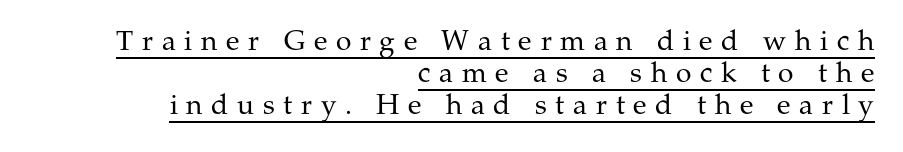
Q: Is the text bold? A: No.
Q: Is the text italic (slanted)? A: No, it is upright.
Q: Is the typeface a serif or a sans-serif typeface? A: Serif.
Q: Is the text underlined? A: Yes.
Q: How is the paragraph aligned? A: Right-aligned.
Q: Is the spacing between letters normal or unusually wide? A: Unusually wide.
Q: Is the spacing between lines tight, normal or loose? A: Tight.
Q: Width (condensed, normal, or wide)? A: Normal.
Q: Stroke contrast? A: Medium.
Q: x-height? A: Medium.
Q: Monospaced? A: No.
